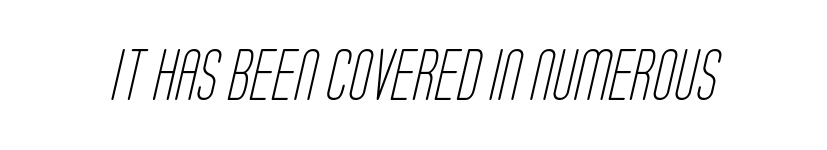
The image shows 51 px light, condensed sans-serif type; set normal letter spacing, not underlined; low stroke contrast and a large x-height.
